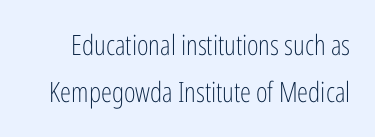
{"serif": "no", "italic": "no", "bold": "no", "weight": "light", "width": "condensed", "stroke_contrast": "low", "x_height": "medium", "monospaced": "no", "underline": "no", "line_spacing": "normal", "line_spacing_ratio": 1.68, "letter_spacing": "normal", "letter_spacing_em": 0.0, "glyph_px": 28}
